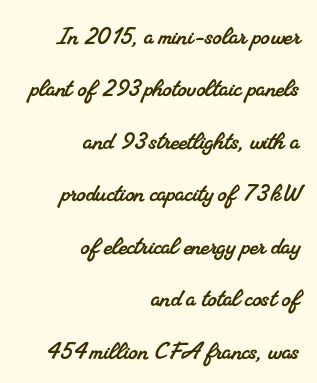
The image shows 29 px serif type; set right-aligned, line spacing 1.81x, normal letter spacing, not underlined; medium stroke contrast and a small x-height.
